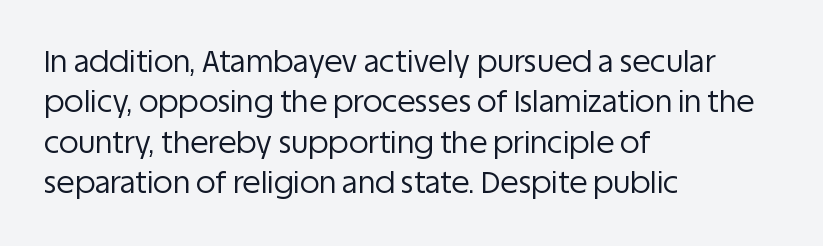
Q: Is the text bold? A: No.
Q: Is the text italic (slanted)? A: No, it is upright.
Q: Is the typeface a serif or a sans-serif typeface? A: Sans-serif.
Q: Is the text underlined? A: No.
Q: How is the paragraph aligned? A: Left-aligned.
Q: Is the spacing between letters normal or unusually wide? A: Normal.
Q: Is the spacing between lines tight, normal or loose? A: Normal.
Q: Width (condensed, normal, or wide)? A: Normal.
Q: Stroke contrast? A: Low.
Q: x-height? A: Large.
Q: Monospaced? A: No.
